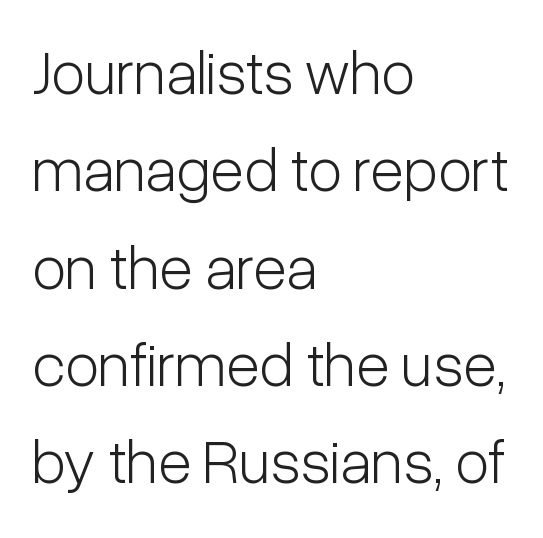
{"serif": "no", "italic": "no", "bold": "no", "weight": "light", "width": "condensed", "stroke_contrast": "low", "x_height": "medium", "monospaced": "no", "underline": "no", "align": "left", "line_spacing": "normal", "line_spacing_ratio": 1.57, "letter_spacing": "normal", "letter_spacing_em": 0.0, "glyph_px": 62}
